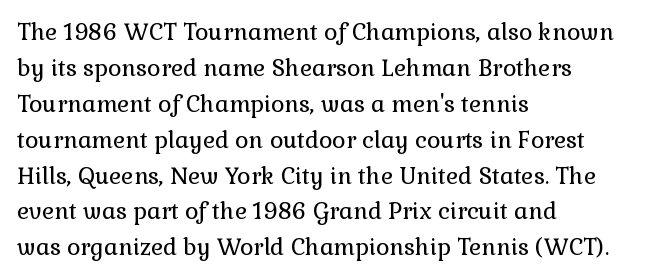
Q: Is the text bold? A: No.
Q: Is the text italic (slanted)? A: No, it is upright.
Q: Is the text underlined? A: No.
Q: How is the paragraph aligned? A: Left-aligned.
Q: Is the spacing between letters normal or unusually wide? A: Normal.
Q: Is the spacing between lines tight, normal or loose? A: Normal.
